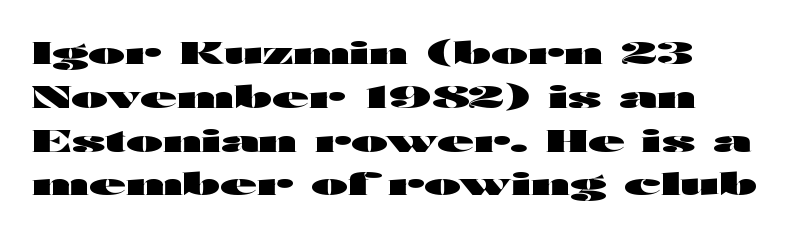
{"serif": "no", "italic": "no", "bold": "yes", "weight": "heavy", "width": "wide", "stroke_contrast": "high", "x_height": "medium", "monospaced": "no", "underline": "no", "line_spacing": "normal", "line_spacing_ratio": 1.46, "letter_spacing": "normal", "letter_spacing_em": 0.0, "glyph_px": 30}
